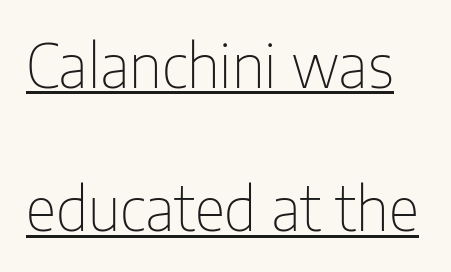
Heft: none added — not bold. This sample carries an underscore along the baseline area. A typesetter would call this leading open, well beyond the default. To sum up the face: it is a sans, with no serifs. No italicization has been applied; the sample stays upright.
